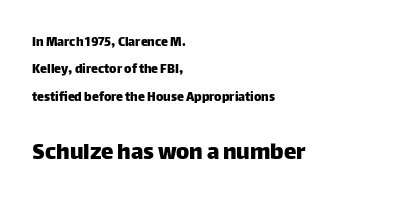
A student would notice the bottom passage is typeset larger than what precedes it. Alignment: flush left. Nobody drew a line under any word here. Unlike italic type, these characters show no tilt at all.
